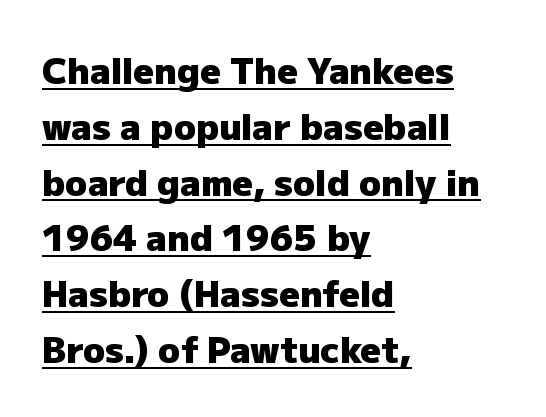
The image shows 36 px heavy sans-serif type, upright; set left-aligned, normal line spacing (1.55x), normal letter spacing, underlined; low stroke contrast and a medium x-height.
